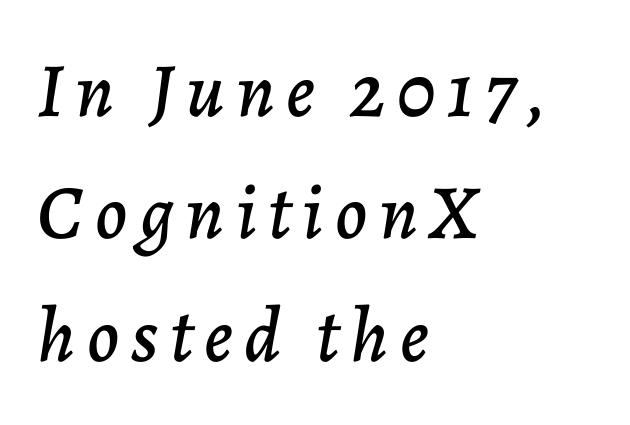
{"italic": "yes", "lean": "right", "slant_degrees": 7, "width": "normal", "stroke_contrast": "low", "x_height": "medium", "monospaced": "no", "underline": "no", "align": "left", "line_spacing": "normal", "line_spacing_ratio": 1.59, "glyph_px": 77}
